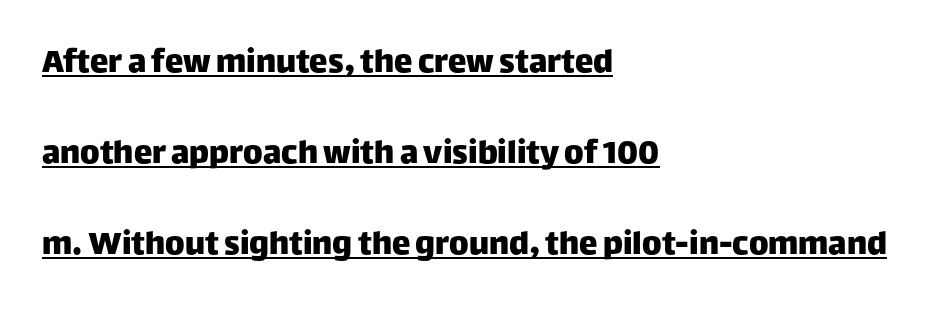
The lines in this sample share a left origin and differ only in where they stop. The tracking reads as untouched default to a designer's eye. The rendering shows plain stroke endings on the letterforms — a sans-serif design. The font's upright variant was chosen for this text. The passage shown is typed in a proportional face where columns would drift. Is there much room between lines? Yes — plenty of vertical air separates them.
